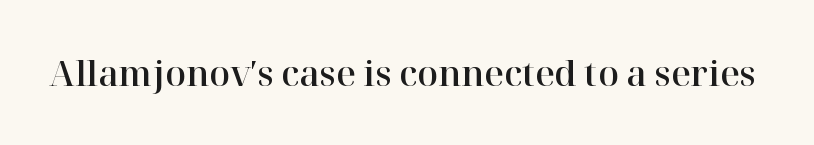
{"serif": "yes", "italic": "no", "width": "normal", "stroke_contrast": "high", "x_height": "medium", "monospaced": "no", "underline": "no", "letter_spacing": "normal", "letter_spacing_em": 0.0, "glyph_px": 34}
